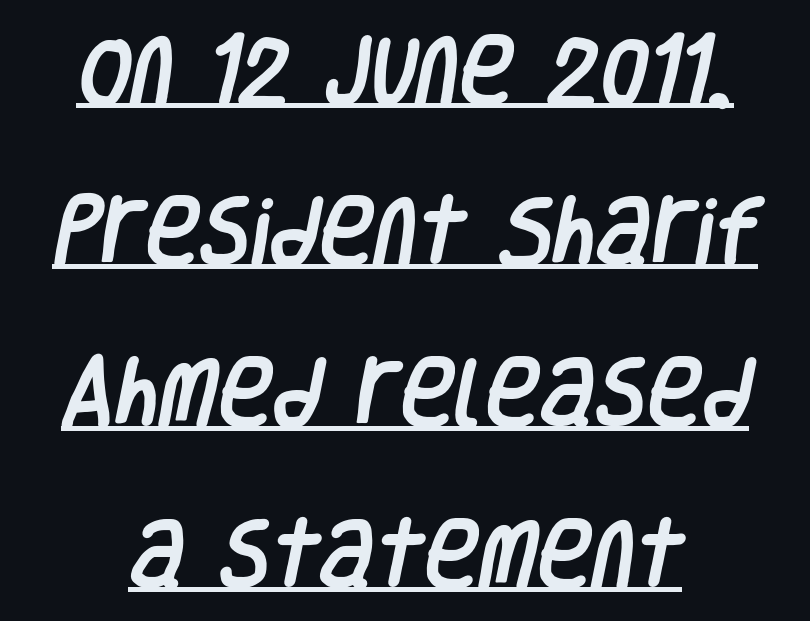
Q: Is the typeface a serif or a sans-serif typeface? A: Sans-serif.
Q: Is the text underlined? A: Yes.
Q: Is the spacing between letters normal or unusually wide? A: Normal.
Q: Is the spacing between lines tight, normal or loose? A: Loose.
Q: Width (condensed, normal, or wide)? A: Condensed.
Q: Stroke contrast? A: Low.
Q: x-height? A: Large.
Q: Monospaced? A: No.
